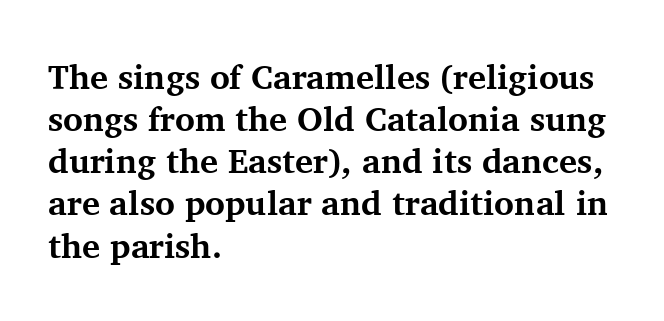
{"serif": "yes", "italic": "no", "bold": "yes", "weight": "bold", "width": "normal", "stroke_contrast": "medium", "x_height": "medium", "monospaced": "no", "underline": "no", "align": "left", "line_spacing_ratio": 1.24, "letter_spacing": "normal", "letter_spacing_em": 0.0, "glyph_px": 34}
